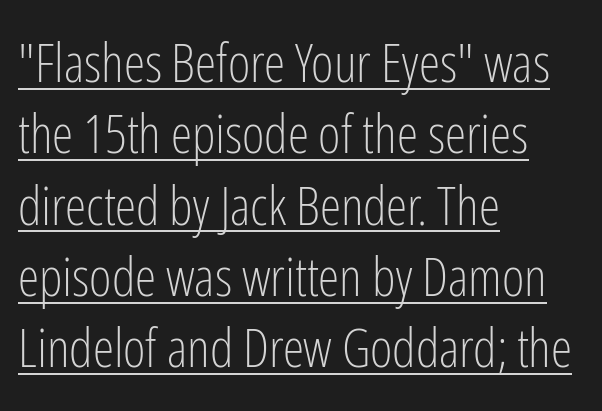
The image shows 54 px light, condensed sans-serif type, upright; set left-aligned, normal line spacing (1.32x), normal letter spacing, underlined; low stroke contrast and a medium x-height.
